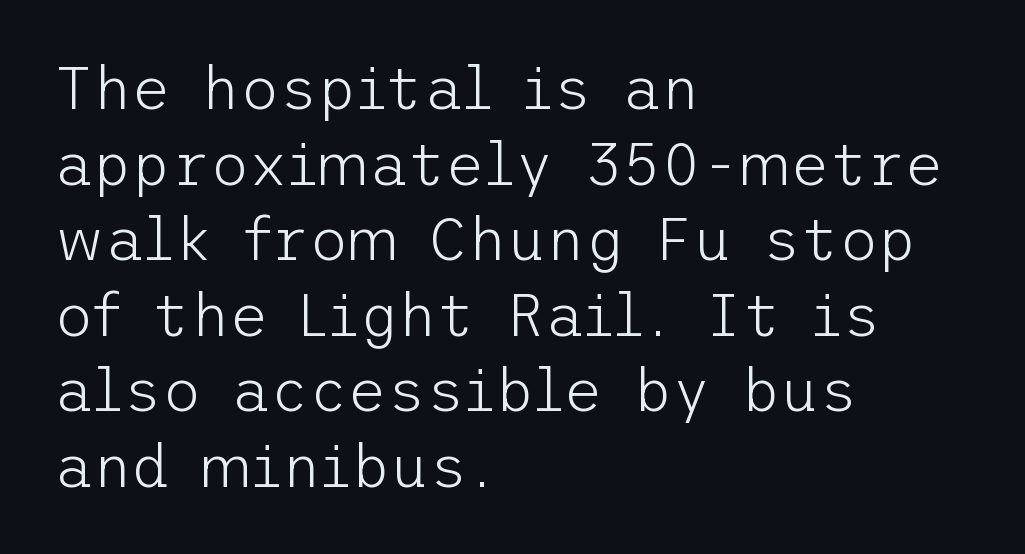
The image shows 60 px light sans-serif type, upright; set left-aligned, normal line spacing (1.26x), normal letter spacing, not underlined; low stroke contrast and a medium x-height.
